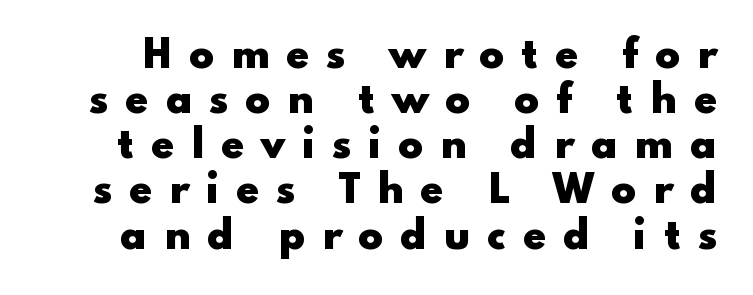
Each letter keeps its own natural width here, so spacing adapts to shape. Each row of text sits above clean, open space. This rendering widens character spacing well past its baseline value. Summary of weight: heavy, a full bold. Rendered with straight, roman letterforms.
